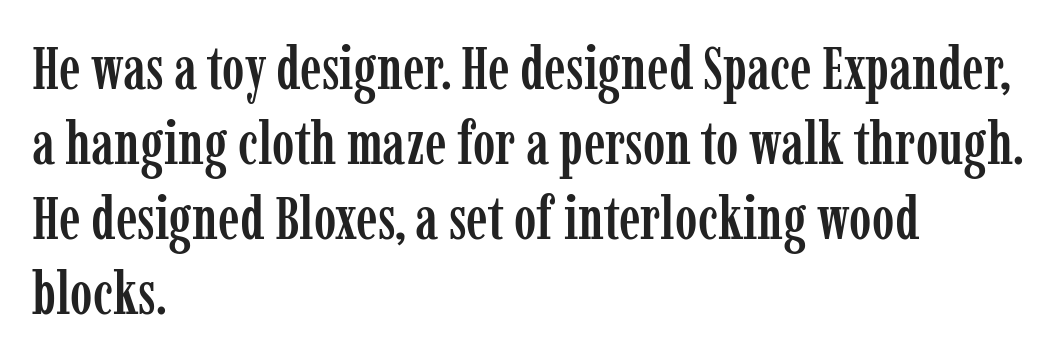
Q: Is the text italic (slanted)? A: No, it is upright.
Q: Is the typeface a serif or a sans-serif typeface? A: Serif.
Q: Is the text underlined? A: No.
Q: How is the paragraph aligned? A: Left-aligned.
Q: Is the spacing between letters normal or unusually wide? A: Normal.
Q: Is the spacing between lines tight, normal or loose? A: Normal.
Q: Width (condensed, normal, or wide)? A: Condensed.
Q: Stroke contrast? A: Low.
Q: x-height? A: Medium.
Q: Monospaced? A: No.
